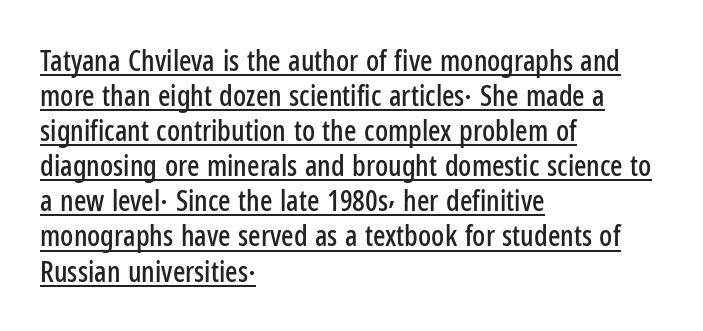
Q: Is the text italic (slanted)? A: No, it is upright.
Q: Is the typeface a serif or a sans-serif typeface? A: Sans-serif.
Q: Is the text underlined? A: Yes.
Q: How is the paragraph aligned? A: Left-aligned.
Q: Is the spacing between letters normal or unusually wide? A: Normal.
Q: Width (condensed, normal, or wide)? A: Condensed.
Q: Stroke contrast? A: Low.
Q: x-height? A: Medium.
Q: Monospaced? A: No.
